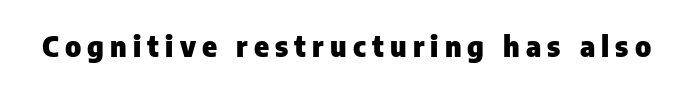
Q: Is the text bold? A: Yes.
Q: Is the text italic (slanted)? A: No, it is upright.
Q: Is the typeface a serif or a sans-serif typeface? A: Sans-serif.
Q: Is the text underlined? A: No.
Q: Is the spacing between letters normal or unusually wide? A: Unusually wide.
Q: Width (condensed, normal, or wide)? A: Normal.
Q: Stroke contrast? A: Low.
Q: x-height? A: Medium.
Q: Monospaced? A: No.
